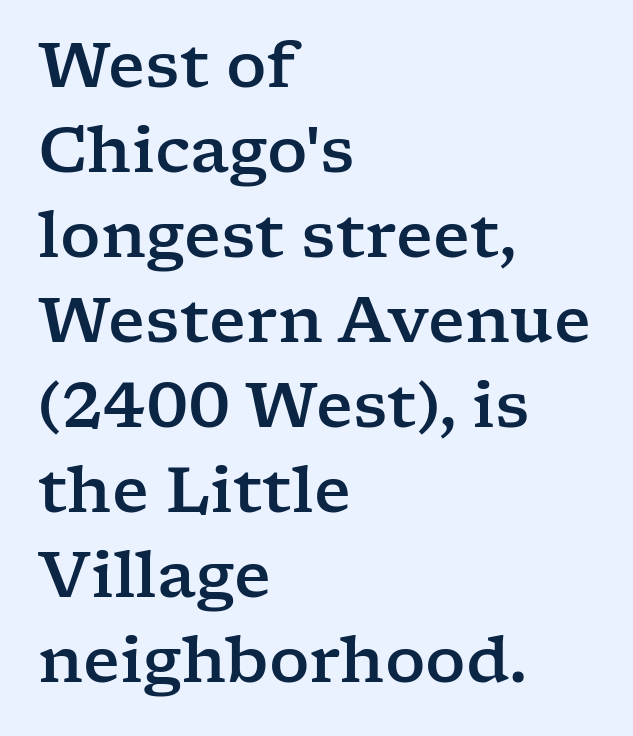
The face used here is proportionally spaced, like ordinary book or web type. The ragged edge is on the right, which tells us the setting is flush left. The typeface chosen for these lines features serifs. Does the leading feel generous? No, just average. A typesetter would mark this as roman, not italic.
